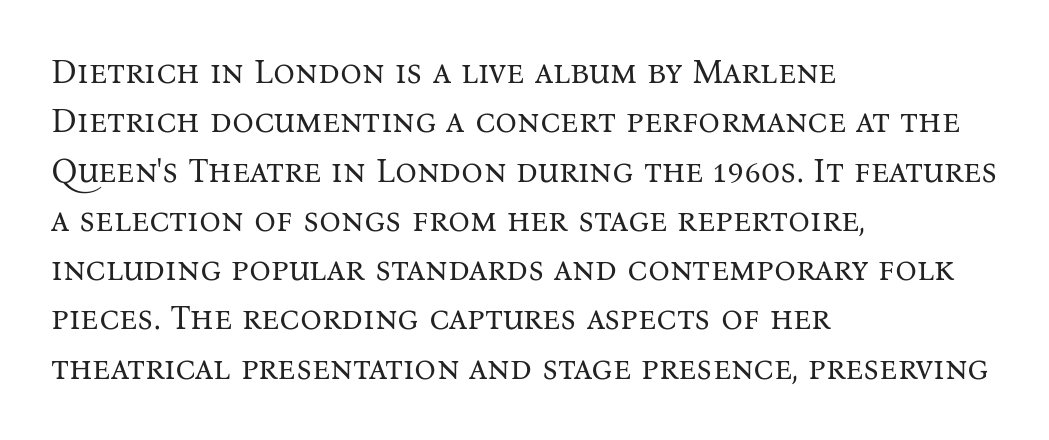
{"serif": "yes", "italic": "no", "bold": "no", "weight": "regular", "width": "normal", "stroke_contrast": "medium", "x_height": "medium", "monospaced": "no", "underline": "no", "align": "left", "line_spacing": "normal", "line_spacing_ratio": 1.45, "letter_spacing": "normal", "letter_spacing_em": 0.0, "glyph_px": 34}
